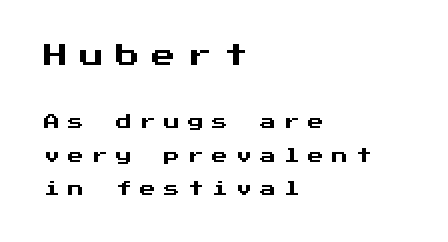
The image shows 24 px text type, upright; set left-aligned, loose line spacing (2.11x), unusually wide letter spacing (+0.5 em), not underlined; the first (top) block is 1.5x larger.
